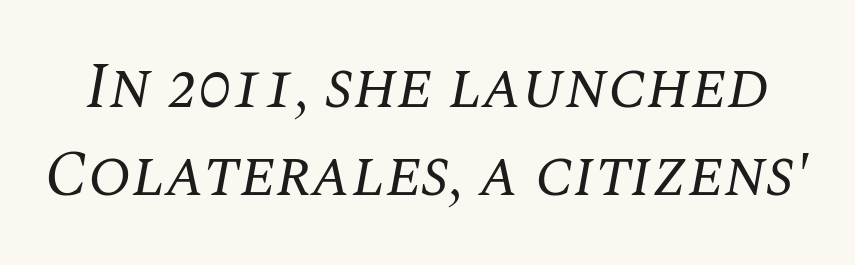
Q: Is the text bold? A: No.
Q: Is the text italic (slanted)? A: Yes, it leans right by about 10 degrees.
Q: Is the typeface a serif or a sans-serif typeface? A: Serif.
Q: Is the text underlined? A: No.
Q: Is the spacing between letters normal or unusually wide? A: Normal.
Q: Is the spacing between lines tight, normal or loose? A: Normal.
Q: Width (condensed, normal, or wide)? A: Normal.
Q: Stroke contrast? A: Medium.
Q: x-height? A: Large.
Q: Monospaced? A: No.
